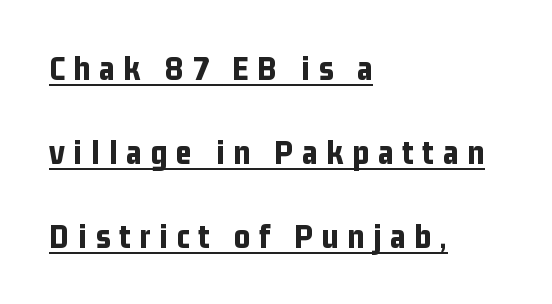
The image shows 35 px bold, condensed sans-serif type, upright; set left-aligned, loose line spacing (2.4x), unusually wide letter spacing (+0.25 em), underlined; low stroke contrast and a medium x-height.
